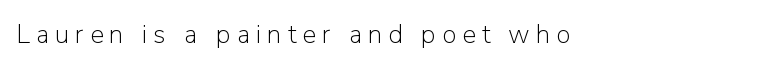
The image shows 26 px text type, upright; set left-aligned, unusually wide letter spacing (+0.23 em), not underlined.
